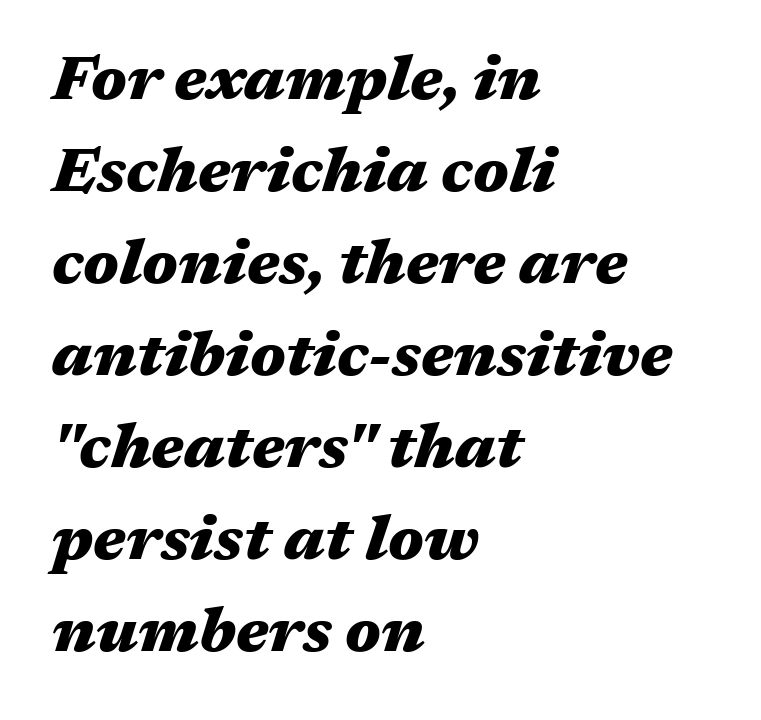
{"italic": "yes", "lean": "right", "slant_degrees": 17, "bold": "yes", "weight": "heavy", "width": "wide", "stroke_contrast": "medium", "x_height": "medium", "monospaced": "no", "underline": "no", "align": "left", "line_spacing": "normal", "line_spacing_ratio": 1.46, "letter_spacing": "normal", "letter_spacing_em": 0.0, "glyph_px": 63}
